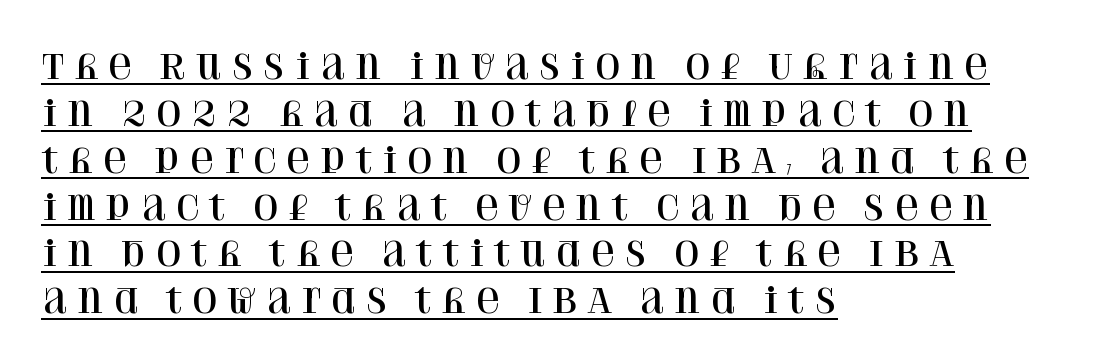
Tracking value appears strongly positive — letters spread wide. The rendering uses natural spacing where letterforms have individual widths. Whoever set this chose a conventional vertical rhythm. The lettering stays uniformly vertical, giving the passage a roman look. Underlining? Definitely there.
